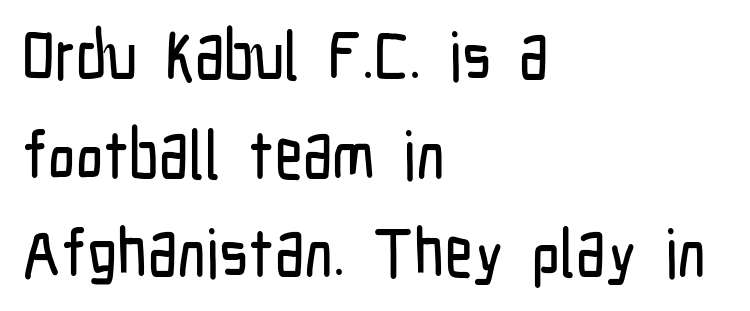
{"serif": "no", "italic": "no", "width": "condensed", "stroke_contrast": "low", "x_height": "medium", "monospaced": "no", "underline": "no", "align": "left", "line_spacing": "normal", "line_spacing_ratio": 1.45, "letter_spacing": "normal", "letter_spacing_em": 0.0, "glyph_px": 68}
